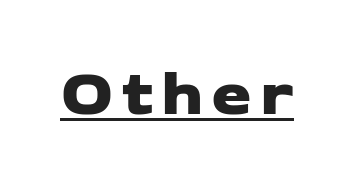
{"serif": "no", "width": "wide", "stroke_contrast": "low", "x_height": "medium", "monospaced": "no", "underline": "yes", "glyph_px": 65}
